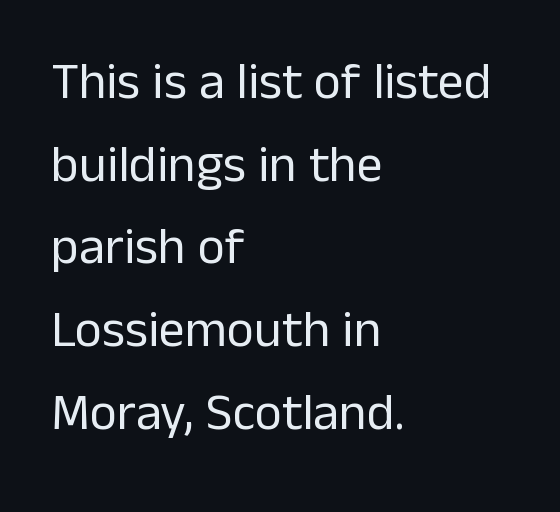
Looks like regular typesetting: each glyph gets only the width it needs. Does the leading feel generous? No, just average. Nothing unusual about the tracking: characters are spaced as the font intends. Rule under the text: the space is simply empty. The typeface chosen for these lines omits serifs.
